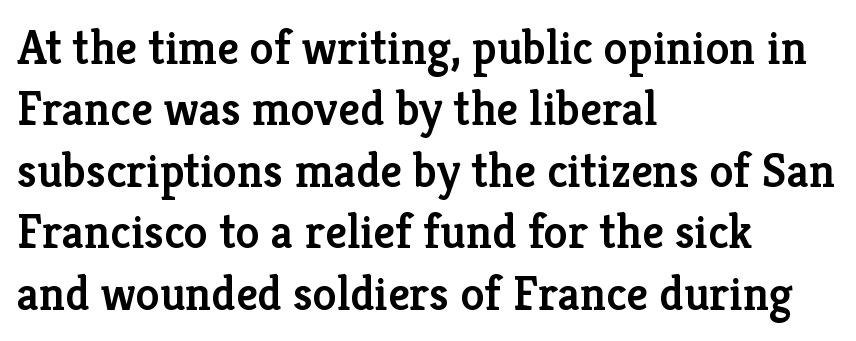
Q: Is the text bold? A: Semi-bold.
Q: Is the text italic (slanted)? A: No, it is upright.
Q: Is the typeface a serif or a sans-serif typeface? A: Serif.
Q: Is the text underlined? A: No.
Q: How is the paragraph aligned? A: Left-aligned.
Q: Is the spacing between letters normal or unusually wide? A: Normal.
Q: Is the spacing between lines tight, normal or loose? A: Normal.
Q: Width (condensed, normal, or wide)? A: Normal.
Q: Stroke contrast? A: Low.
Q: x-height? A: Medium.
Q: Monospaced? A: No.
